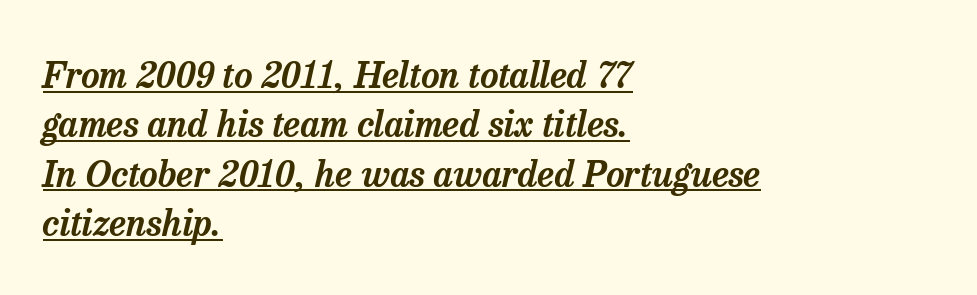
{"serif": "yes", "italic": "yes", "lean": "right", "slant_degrees": 13, "width": "normal", "stroke_contrast": "low", "x_height": "medium", "monospaced": "no", "underline": "yes", "align": "left", "line_spacing": "normal", "line_spacing_ratio": 1.37, "letter_spacing": "normal", "letter_spacing_em": 0.0, "glyph_px": 36}
